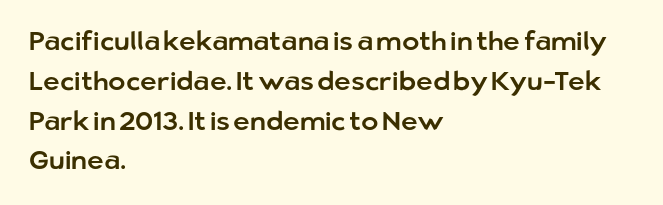
{"italic": "no", "underline": "no", "align": "left", "line_spacing": "normal", "line_spacing_ratio": 1.53, "letter_spacing": "normal", "letter_spacing_em": 0.0, "glyph_px": 26}
